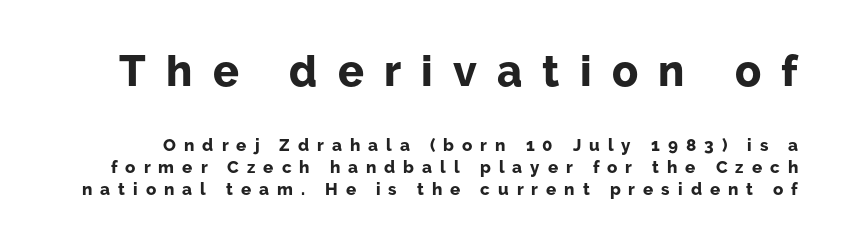
The image shows 43 px bold sans-serif type, upright; set normal line spacing (1.29x), unusually wide letter spacing (+0.47 em), not underlined; the first (top) block is 2.53x larger; low stroke contrast and a medium x-height.
